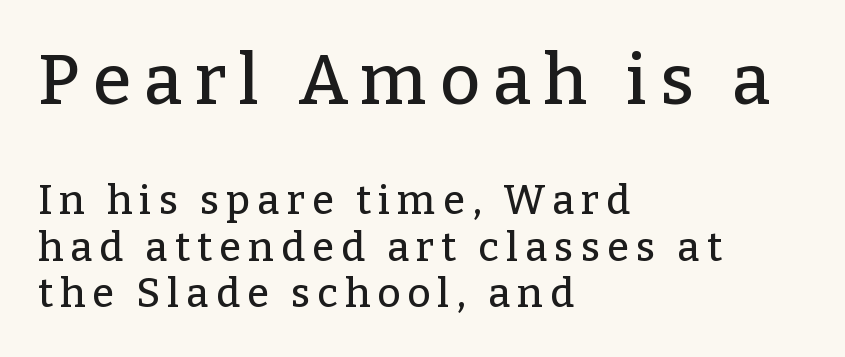
Q: Is the text italic (slanted)? A: No, it is upright.
Q: Is the typeface a serif or a sans-serif typeface? A: Serif.
Q: Is the text underlined? A: No.
Q: How is the paragraph aligned? A: Left-aligned.
Q: Which block of text is set in a larger size, the first (top) or the second (bottom)? A: The first (top) one.
Q: Width (condensed, normal, or wide)? A: Normal.
Q: Stroke contrast? A: Low.
Q: x-height? A: Medium.
Q: Monospaced? A: No.
